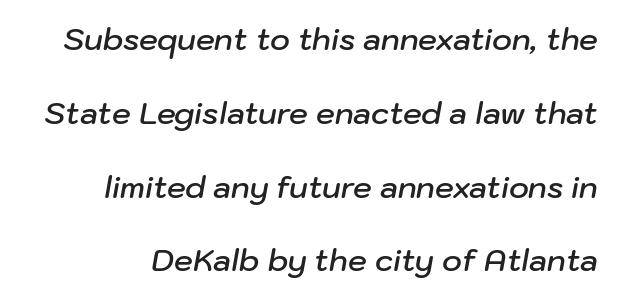
Q: Is the text bold? A: Semi-bold.
Q: Is the text italic (slanted)? A: Yes, it leans right by about 10 degrees.
Q: Is the text underlined? A: No.
Q: Is the spacing between letters normal or unusually wide? A: Normal.
Q: Is the spacing between lines tight, normal or loose? A: Loose.
Q: Width (condensed, normal, or wide)? A: Normal.
Q: Stroke contrast? A: Low.
Q: x-height? A: Medium.
Q: Monospaced? A: No.
